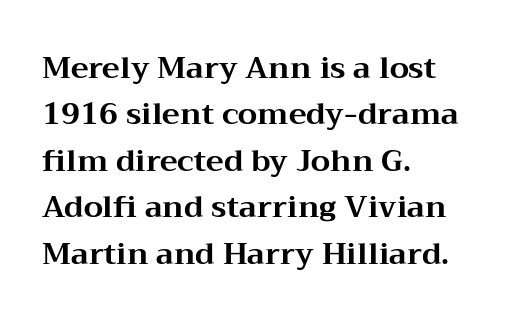
{"serif": "yes", "italic": "no", "bold": "yes", "weight": "bold", "width": "wide", "stroke_contrast": "medium", "x_height": "medium", "monospaced": "no", "underline": "no", "align": "left", "line_spacing": "normal", "line_spacing_ratio": 1.55, "letter_spacing": "normal", "letter_spacing_em": 0.0, "glyph_px": 30}
